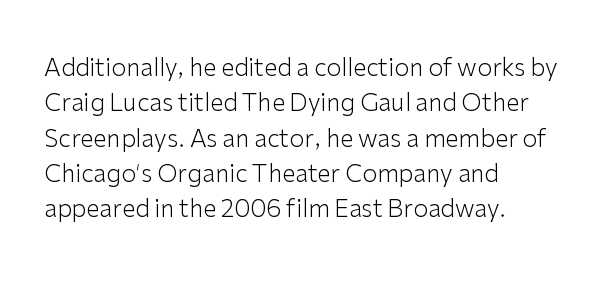
{"italic": "no", "bold": "no", "underline": "no", "align": "left", "line_spacing": "normal", "line_spacing_ratio": 1.47, "letter_spacing": "normal", "letter_spacing_em": 0.0, "glyph_px": 24}
